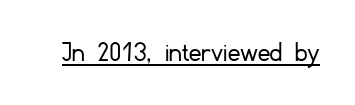
{"serif": "no", "italic": "no", "bold": "no", "weight": "light", "width": "normal", "stroke_contrast": "low", "x_height": "small", "monospaced": "no", "underline": "yes", "letter_spacing": "normal", "letter_spacing_em": 0.0, "glyph_px": 30}
